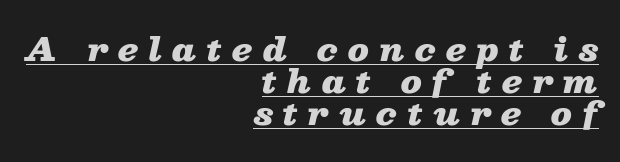
{"italic": "yes", "lean": "right", "slant_degrees": 13, "bold": "yes", "weight": "heavy", "width": "wide", "stroke_contrast": "low", "x_height": "medium", "monospaced": "no", "underline": "yes", "align": "right", "line_spacing": "tight", "line_spacing_ratio": 1.04, "letter_spacing": "wide", "letter_spacing_em": 0.33, "glyph_px": 31}
